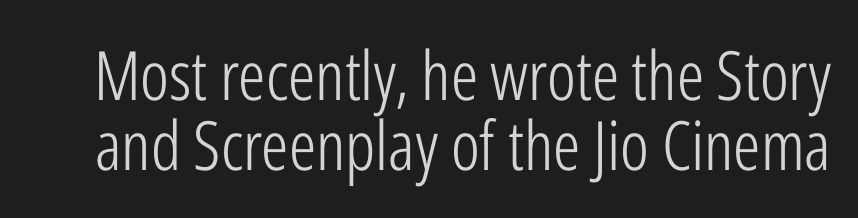
{"serif": "no", "italic": "no", "bold": "no", "weight": "light", "width": "condensed", "stroke_contrast": "low", "x_height": "medium", "monospaced": "no", "underline": "no", "line_spacing": "tight", "line_spacing_ratio": 1.03, "letter_spacing": "normal", "letter_spacing_em": 0.0, "glyph_px": 68}
